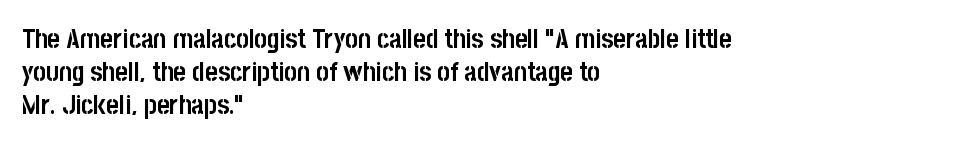
{"italic": "no", "bold": "yes", "underline": "no", "align": "left", "line_spacing_ratio": 1.23, "letter_spacing": "normal", "letter_spacing_em": 0.0, "glyph_px": 27}
